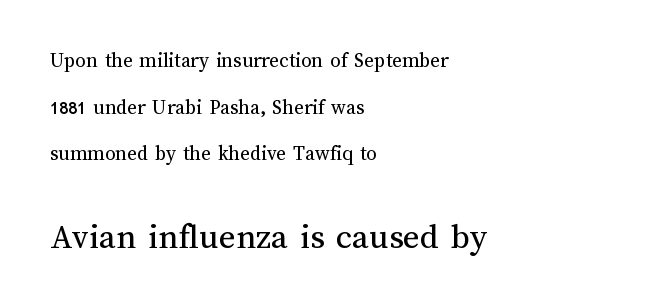
{"italic": "no", "bold": "no", "weight": "regular", "width": "normal", "stroke_contrast": "medium", "x_height": "medium", "monospaced": "no", "underline": "no", "align": "left", "line_spacing": "loose", "line_spacing_ratio": 2.22, "letter_spacing": "normal", "letter_spacing_em": 0.0, "larger_block": "second", "size_ratio": 1.71, "glyph_px": 36}
